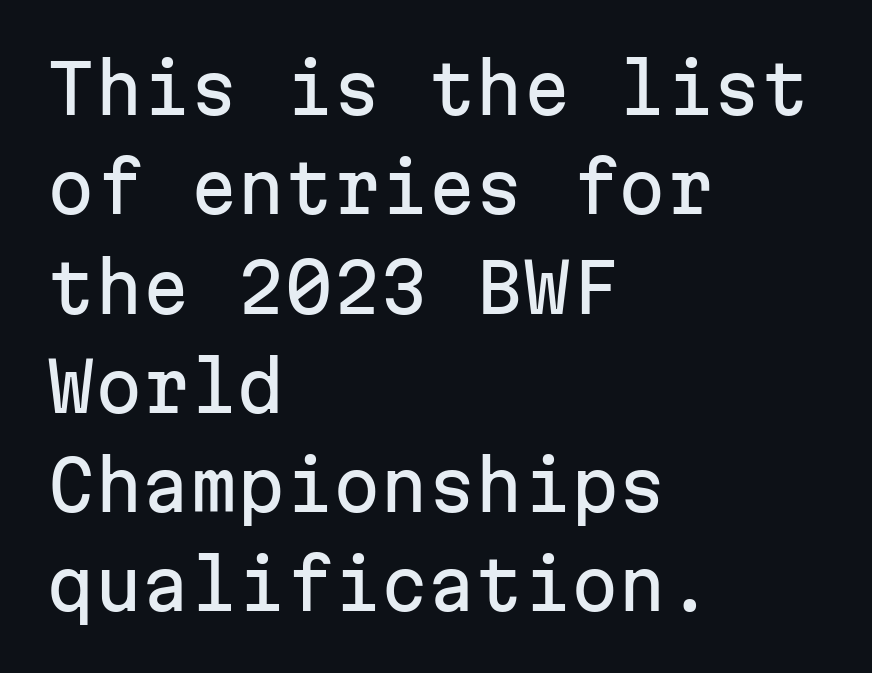
{"serif": "no", "italic": "no", "width": "normal", "stroke_contrast": "low", "x_height": "medium", "monospaced": "yes", "underline": "no", "align": "left", "line_spacing": "normal", "line_spacing_ratio": 1.46, "letter_spacing": "normal", "letter_spacing_em": 0.0, "glyph_px": 68}
